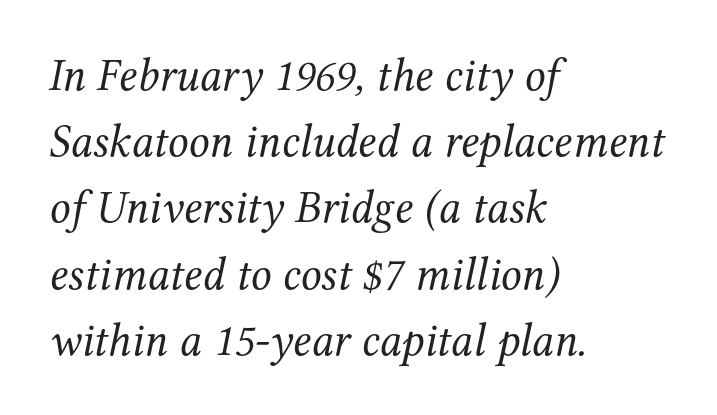
{"serif": "yes", "italic": "yes", "lean": "right", "slant_degrees": 12, "bold": "no", "weight": "regular", "width": "normal", "stroke_contrast": "medium", "x_height": "medium", "monospaced": "no", "underline": "no", "align": "left", "line_spacing": "normal", "line_spacing_ratio": 1.44, "letter_spacing": "normal", "letter_spacing_em": 0.0, "glyph_px": 46}
